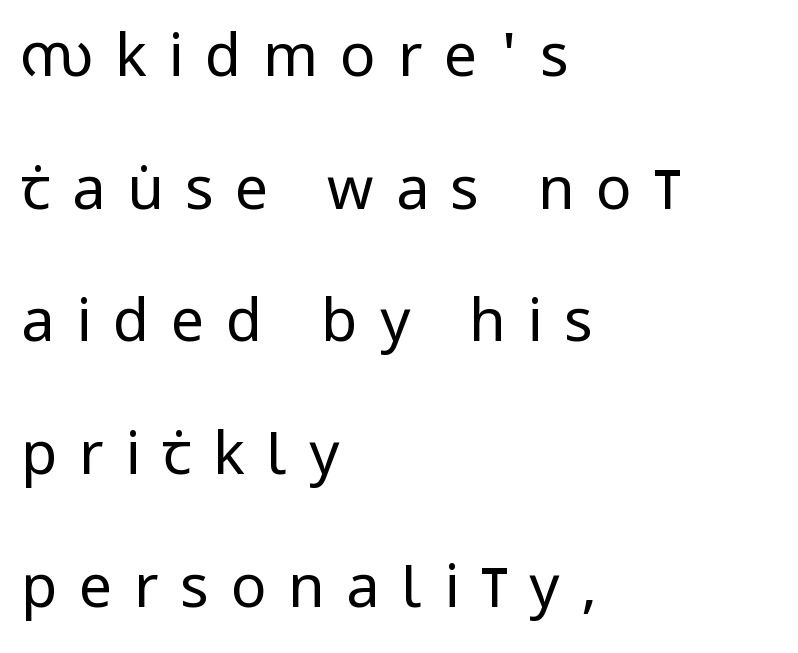
{"serif": "no", "italic": "no", "bold": "no", "weight": "regular", "width": "condensed", "stroke_contrast": "low", "x_height": "large", "monospaced": "no", "underline": "no", "align": "left", "line_spacing": "loose", "line_spacing_ratio": 2.25, "letter_spacing": "wide", "letter_spacing_em": 0.37, "glyph_px": 59}
